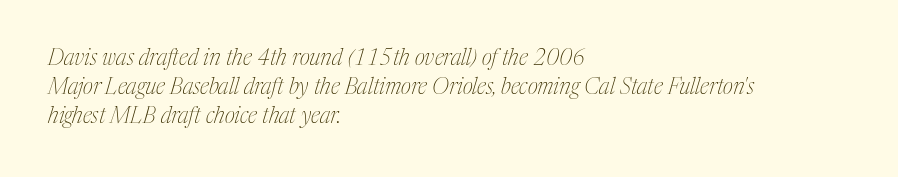
Q: Is the text bold? A: No.
Q: Is the text italic (slanted)? A: Yes, it leans right by about 17 degrees.
Q: Is the text underlined? A: No.
Q: How is the paragraph aligned? A: Left-aligned.
Q: Is the spacing between letters normal or unusually wide? A: Normal.
Q: Is the spacing between lines tight, normal or loose? A: Normal.
